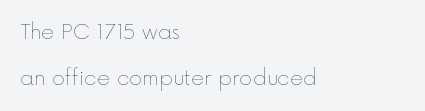
{"italic": "no", "bold": "no", "underline": "no", "align": "left", "line_spacing": "loose", "line_spacing_ratio": 2.28, "letter_spacing": "normal", "letter_spacing_em": 0.0, "glyph_px": 20}
